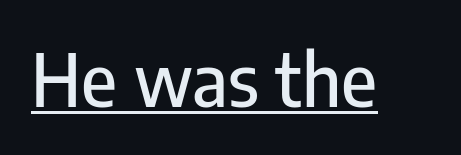
{"serif": "no", "italic": "no", "width": "condensed", "stroke_contrast": "low", "x_height": "medium", "monospaced": "no", "underline": "yes", "letter_spacing": "normal", "letter_spacing_em": 0.0, "glyph_px": 73}
